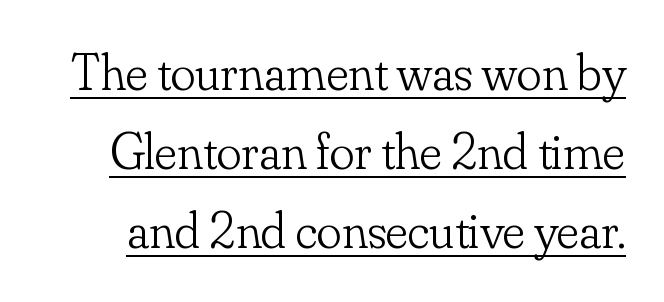
The image shows 52 px light serif type, upright; set normal line spacing (1.52x), normal letter spacing, underlined; low stroke contrast and a small x-height.
